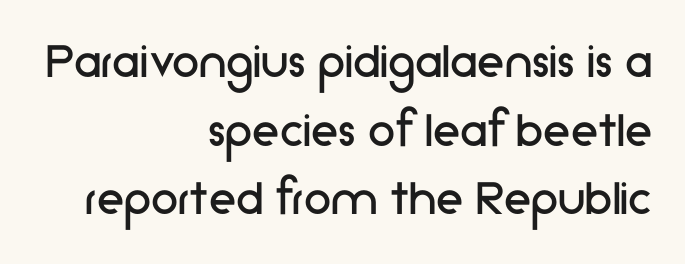
{"serif": "no", "italic": "no", "bold": "no", "weight": "regular", "width": "normal", "stroke_contrast": "low", "x_height": "medium", "monospaced": "no", "underline": "no", "align": "right", "line_spacing": "normal", "line_spacing_ratio": 1.25, "letter_spacing": "normal", "letter_spacing_em": 0.0, "glyph_px": 55}
